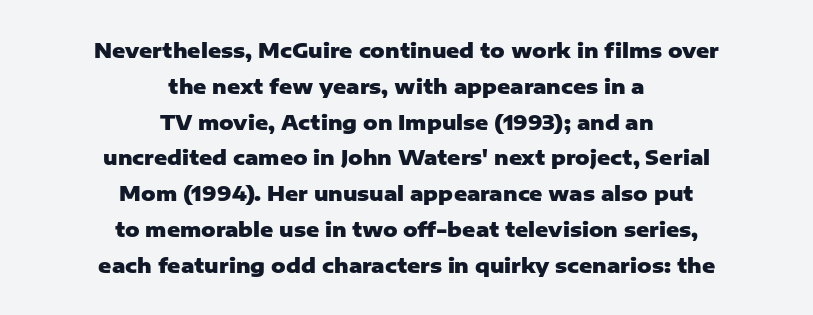
{"italic": "no", "bold": "yes", "underline": "no", "align": "center", "line_spacing_ratio": 1.79, "letter_spacing": "normal", "letter_spacing_em": 0.0, "glyph_px": 20}
